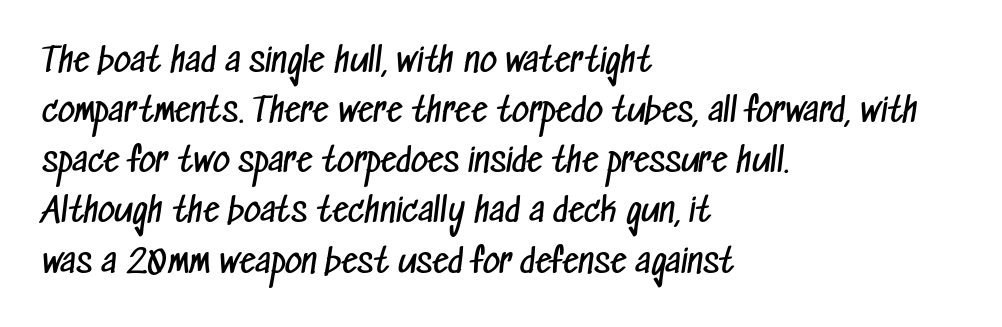
The image shows 33 px regular-weight, condensed sans-serif type; set left-aligned, normal line spacing (1.52x), normal letter spacing, not underlined; low stroke contrast and a medium x-height.
